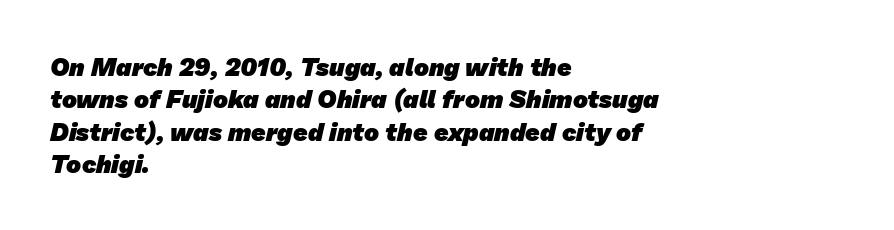
{"bold": "yes", "underline": "no", "align": "left", "line_spacing": "normal", "line_spacing_ratio": 1.3, "letter_spacing": "normal", "letter_spacing_em": 0.0, "glyph_px": 25}
